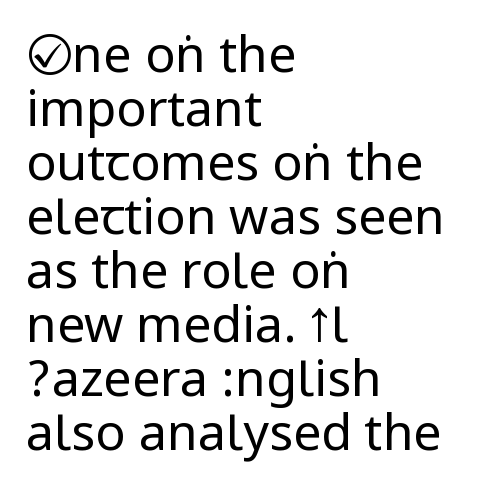
{"serif": "no", "italic": "no", "bold": "no", "weight": "regular", "width": "condensed", "stroke_contrast": "low", "underline": "no", "align": "left", "line_spacing": "tight", "line_spacing_ratio": 1.08, "letter_spacing": "normal", "letter_spacing_em": 0.0, "glyph_px": 50}
